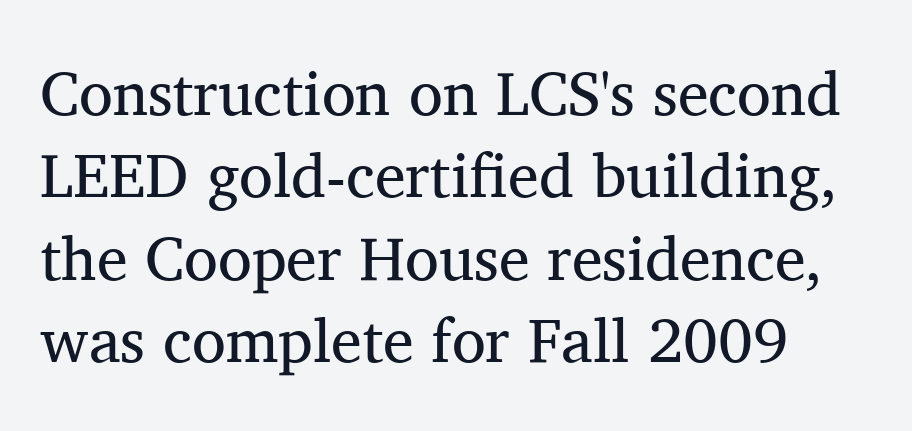
The image shows 62 px regular-weight serif type, upright; set left-aligned, normal line spacing (1.33x), normal letter spacing, not underlined; medium stroke contrast and a medium x-height.
